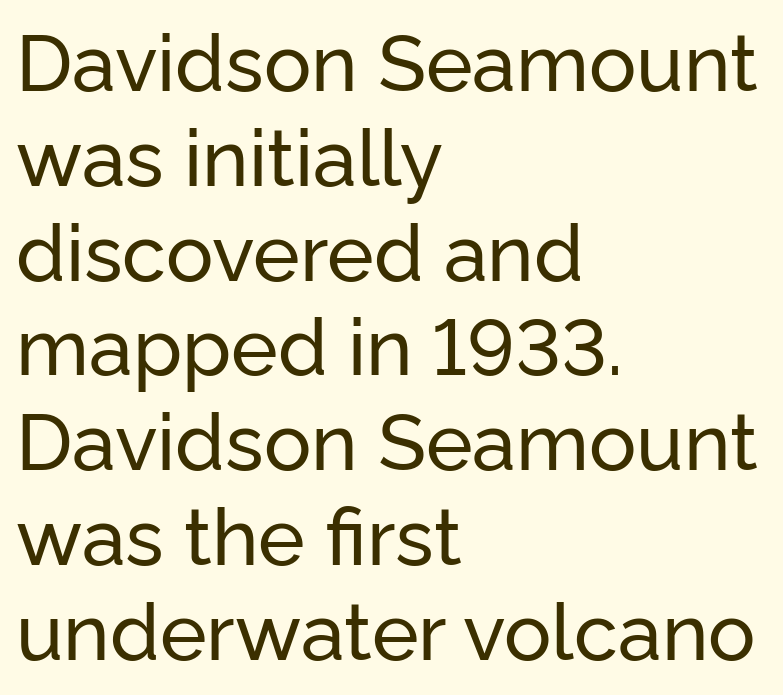
Bare-footed words on every line. A sans-serif font was chosen for this passage. The lines are quadded left. The lettering holds an erect, upright posture throughout. The face used here is proportionally spaced, like ordinary book or web type.
